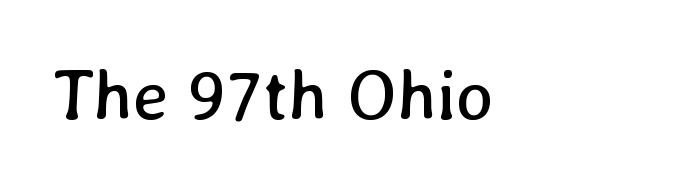
Q: Is the text bold? A: No.
Q: Is the text underlined? A: No.
Q: Is the spacing between letters normal or unusually wide? A: Normal.
Q: Width (condensed, normal, or wide)? A: Normal.
Q: Stroke contrast? A: Low.
Q: x-height? A: Medium.
Q: Monospaced? A: No.
